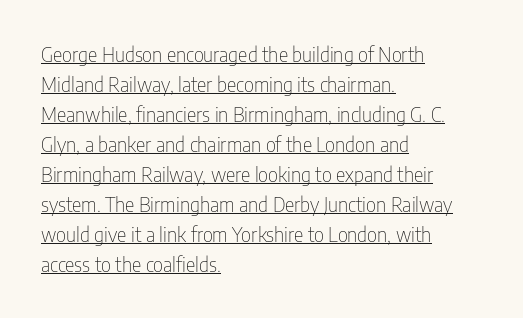
{"italic": "no", "bold": "no", "underline": "yes", "align": "left", "line_spacing": "normal", "line_spacing_ratio": 1.5, "letter_spacing": "normal", "letter_spacing_em": 0.0, "glyph_px": 20}
